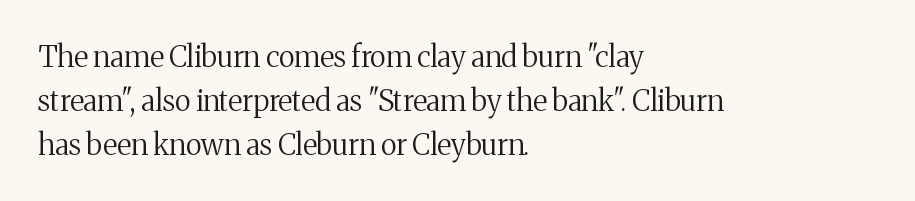
{"serif": "yes", "italic": "no", "bold": "no", "weight": "regular", "width": "normal", "stroke_contrast": "medium", "x_height": "medium", "monospaced": "no", "underline": "no", "align": "left", "line_spacing": "normal", "line_spacing_ratio": 1.51, "letter_spacing": "normal", "letter_spacing_em": 0.0, "glyph_px": 29}
